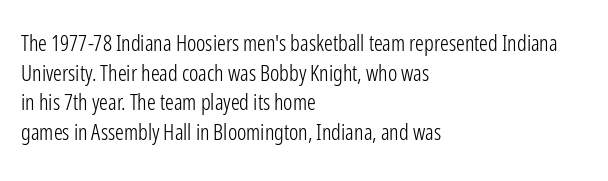
The image shows 22 px text type, upright; set left-aligned, normal line spacing (1.35x), normal letter spacing, not underlined.
